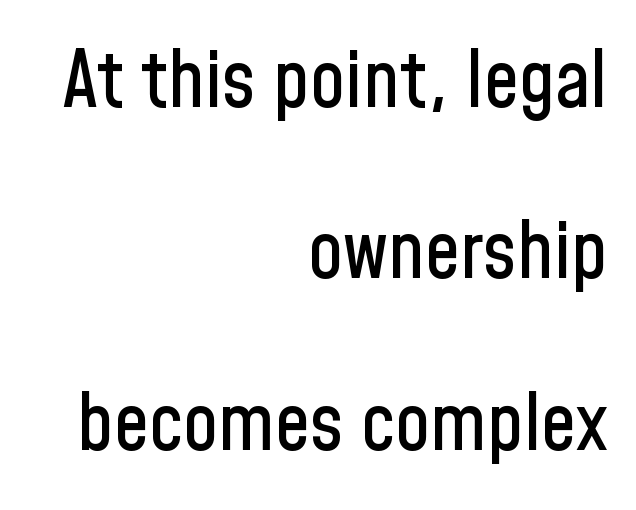
{"serif": "no", "italic": "no", "width": "condensed", "stroke_contrast": "low", "x_height": "medium", "monospaced": "no", "underline": "no", "align": "right", "line_spacing": "loose", "line_spacing_ratio": 2.17, "letter_spacing": "normal", "letter_spacing_em": 0.0, "glyph_px": 79}
